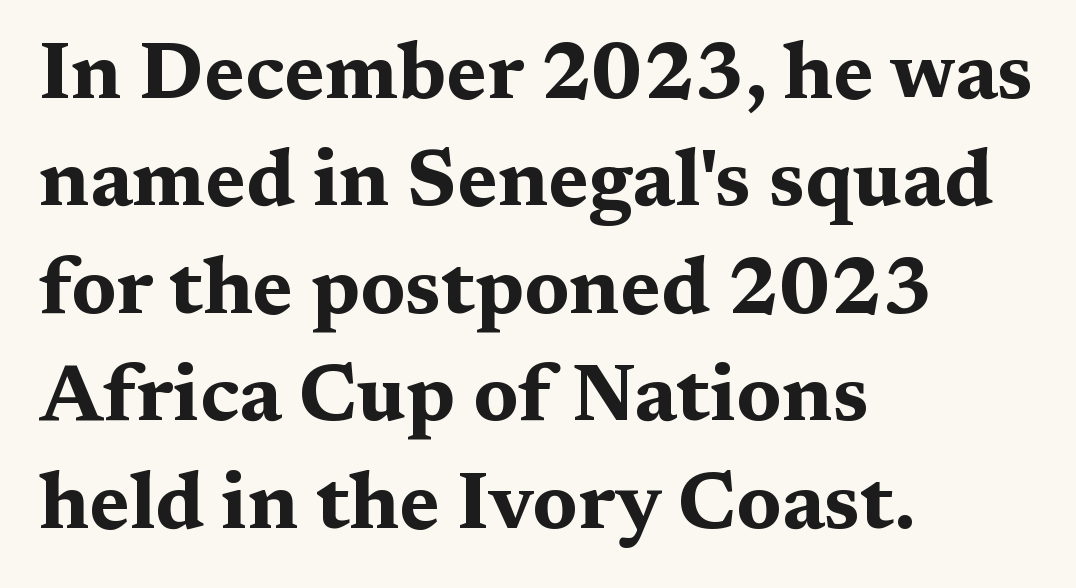
Standard letterfit; no display-style spreading of the glyphs. The lines sit at an ordinary, default distance from one another. Little horizontal feet cap the strokes, marking this as serif type. How heavy is the stroke? Heavy — this is a bold.
